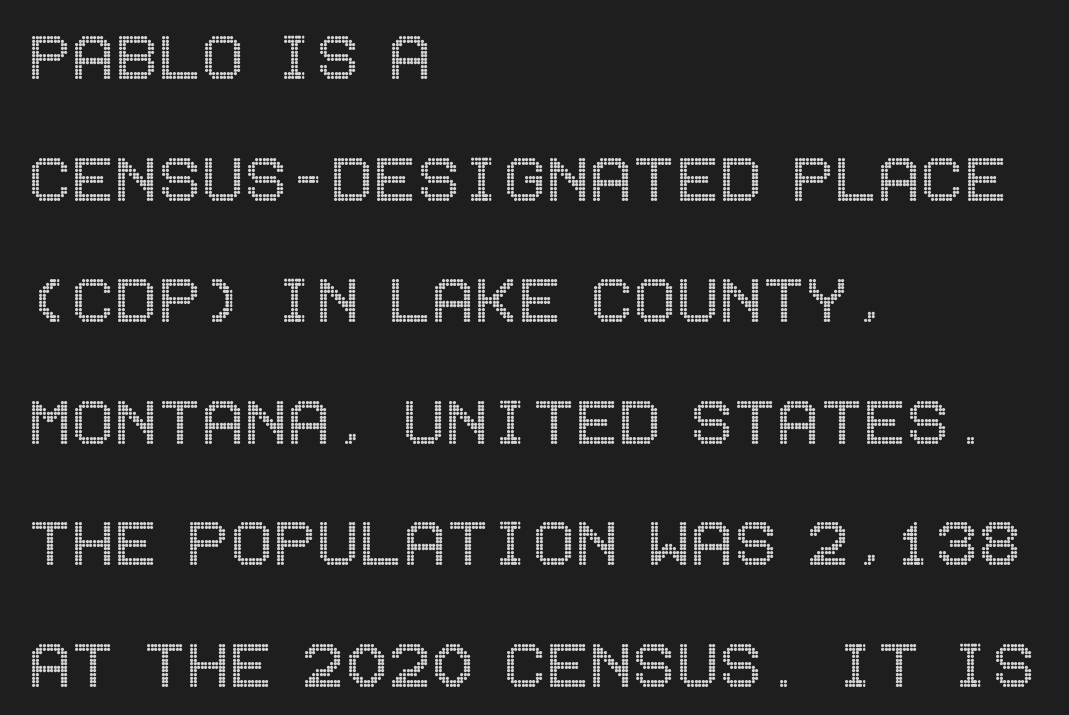
Q: Is the text italic (slanted)? A: No, it is upright.
Q: Is the text underlined? A: No.
Q: How is the paragraph aligned? A: Left-aligned.
Q: Is the spacing between letters normal or unusually wide? A: Normal.
Q: Is the spacing between lines tight, normal or loose? A: Normal.
Q: Width (condensed, normal, or wide)? A: Condensed.
Q: x-height? A: Large.
